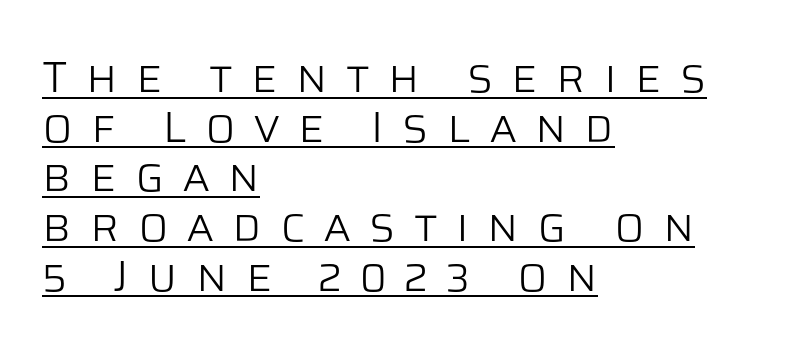
The image shows 44 px light sans-serif type, upright; set left-aligned, tight line spacing (1.13x), unusually wide letter spacing (+0.42 em), underlined; low stroke contrast and a large x-height.
